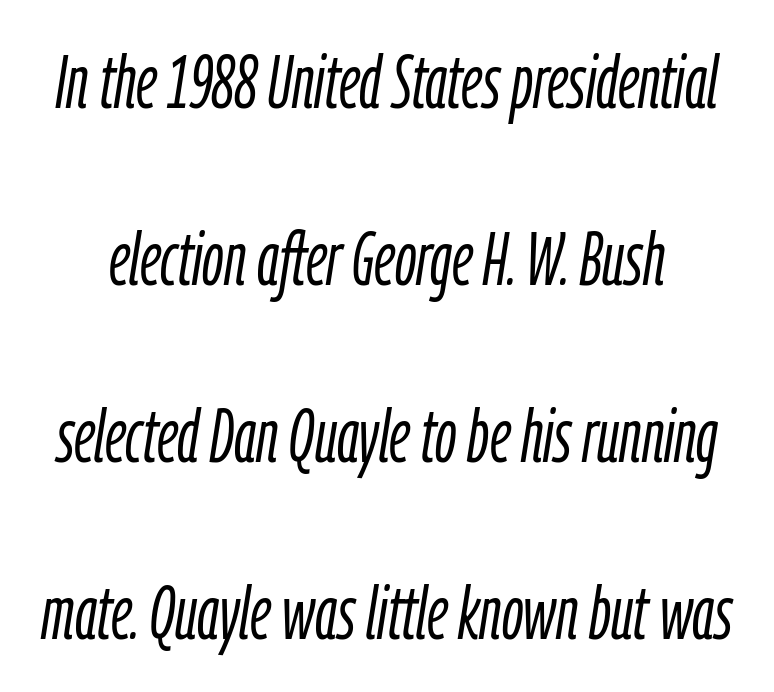
Stems here are at most as thick as an everyday book face. Between one letter and the next there's only the usual sliver of space. Just letters on the line, the space beneath them empty. The axis of the letterforms is tilted away from vertical. The letters advance in unequal steps, a hallmark of proportional type. Rows of type keep a wide berth in the vertical direction.
